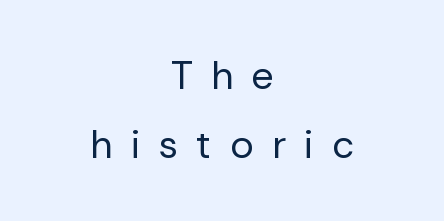
The image shows 39 px regular-weight sans-serif type, upright; set centered, line spacing 1.76x, unusually wide letter spacing (+0.47 em), not underlined; low stroke contrast and a medium x-height.
